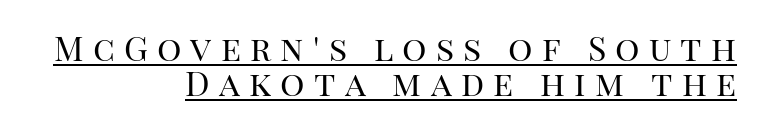
{"serif": "yes", "italic": "no", "bold": "no", "weight": "regular", "width": "normal", "stroke_contrast": "high", "x_height": "large", "monospaced": "no", "underline": "yes", "align": "right", "line_spacing": "tight", "line_spacing_ratio": 1.03, "letter_spacing": "wide", "letter_spacing_em": 0.27, "glyph_px": 34}
